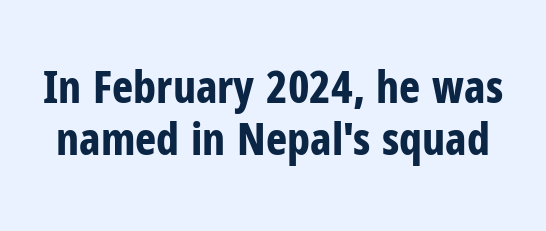
Bold? Absolutely — the strokes are thick and heavy. Classification — sans serif. Do the letters lean? They stand straight. Lines of text with bare space underneath. Observe the ordinary spacing: letters are neighbours, not strangers.
